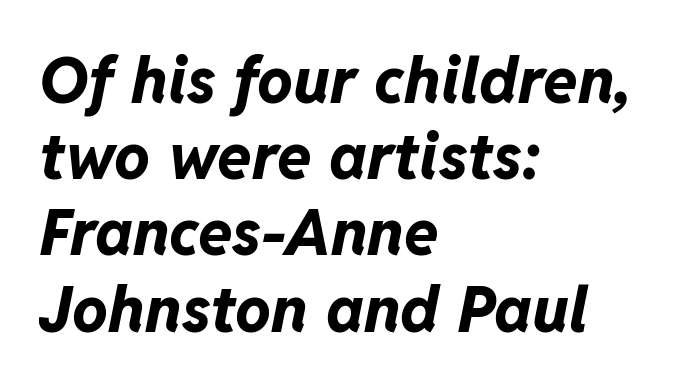
{"italic": "yes", "lean": "right", "slant_degrees": 11, "bold": "yes", "weight": "bold", "width": "normal", "stroke_contrast": "low", "x_height": "medium", "monospaced": "no", "underline": "no", "align": "left", "line_spacing_ratio": 1.21, "letter_spacing": "normal", "letter_spacing_em": 0.0, "glyph_px": 63}
